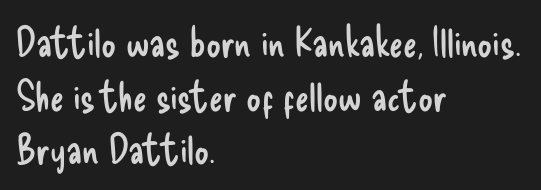
The image shows 41 px regular-weight, condensed sans-serif type, upright; set left-aligned, normal line spacing (1.31x), normal letter spacing, not underlined; low stroke contrast and a small x-height.
